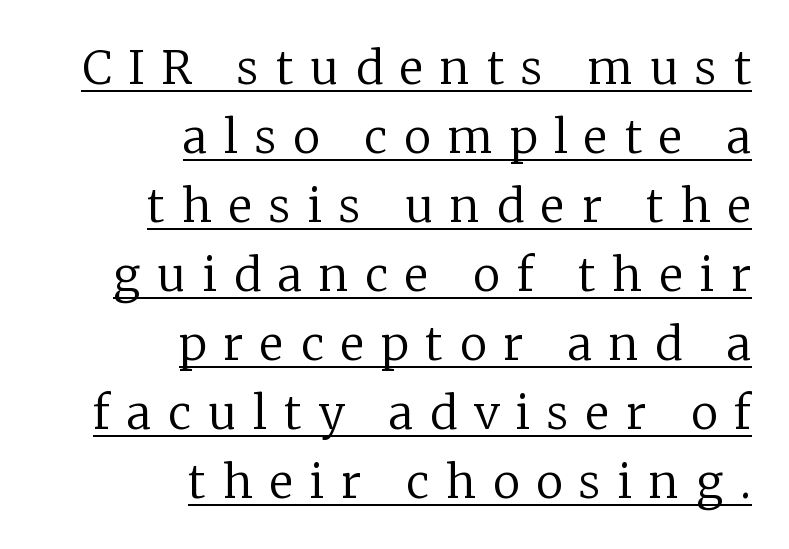
The image shows 46 px regular-weight serif type, upright; set right-aligned, normal line spacing (1.5x), unusually wide letter spacing (+0.37 em), underlined; low stroke contrast and a medium x-height.
